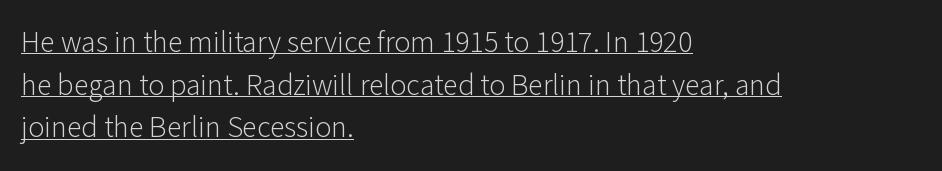
In terms of letterspacing, this is plain default setting. Horizontal alignment here is leftward, the default for most running prose. This sample has the flowing, uneven cadence of proportional lettering. In terms of letterform style, serifs are entirely absent.
